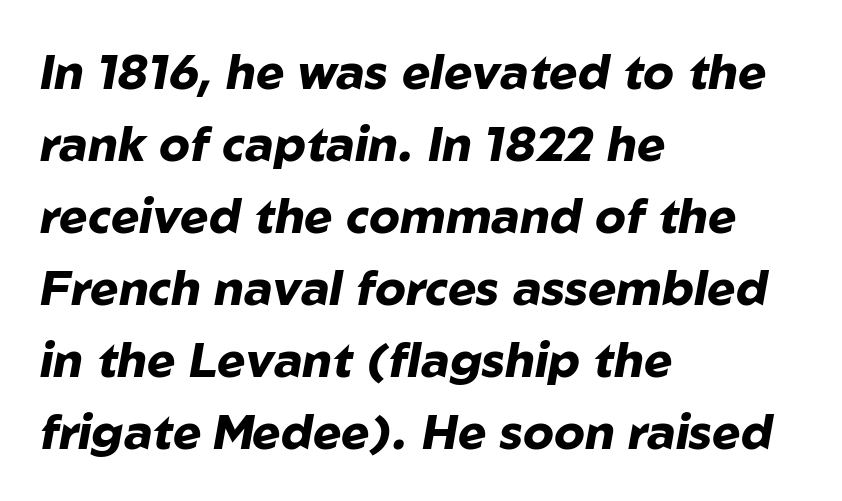
{"italic": "yes", "lean": "right", "slant_degrees": 10, "bold": "yes", "weight": "heavy", "width": "normal", "stroke_contrast": "low", "x_height": "medium", "monospaced": "no", "underline": "no", "align": "left", "line_spacing": "normal", "line_spacing_ratio": 1.5, "letter_spacing": "normal", "letter_spacing_em": 0.0, "glyph_px": 48}
